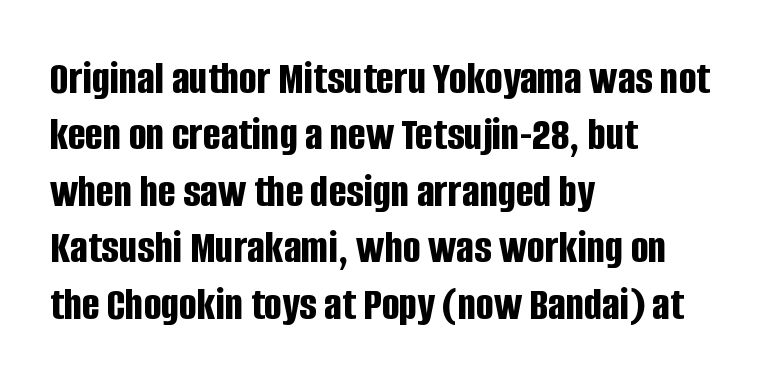
Q: Is the text bold? A: Yes.
Q: Is the text italic (slanted)? A: No, it is upright.
Q: Is the typeface a serif or a sans-serif typeface? A: Sans-serif.
Q: Is the text underlined? A: No.
Q: How is the paragraph aligned? A: Left-aligned.
Q: Is the spacing between letters normal or unusually wide? A: Normal.
Q: Width (condensed, normal, or wide)? A: Condensed.
Q: Stroke contrast? A: Low.
Q: x-height? A: Large.
Q: Monospaced? A: No.
